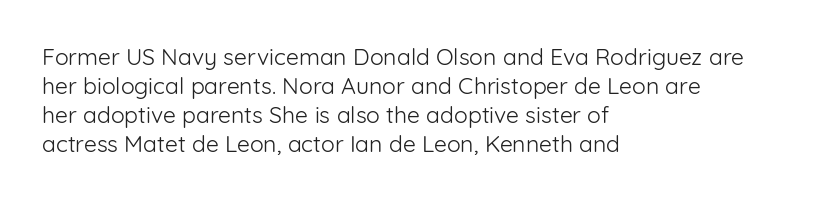
A typesetter would call this zero additional tracking. If you drew a line through each stem, it would be perfectly vertical. This block has exactly the height ordinary leading produces. Teacher's note: observe the even left margin — that is flush-left alignment. The area under the type is left untouched. This is not heavy type; no bold has been used.
